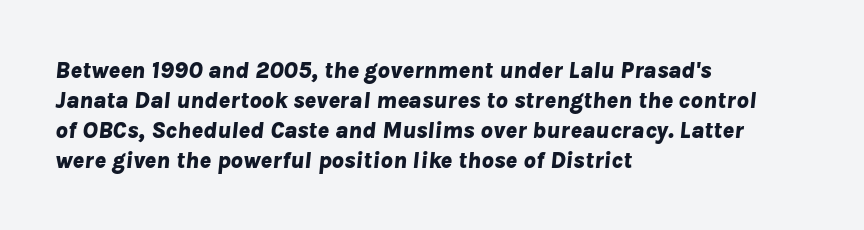
{"italic": "yes", "lean": "right", "slant_degrees": 8, "bold": "yes", "underline": "no", "align": "left", "line_spacing": "normal", "line_spacing_ratio": 1.25, "letter_spacing": "normal", "letter_spacing_em": 0.0, "glyph_px": 24}
